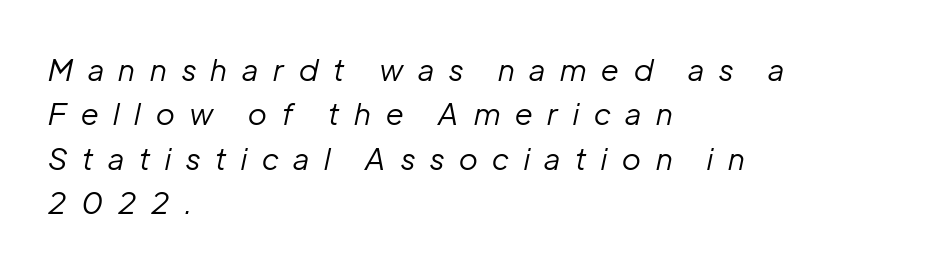
The line-height multiplier appears to be the usual default. The rendering inserts visible extra space after every character. Check the space under the baseline: it is left empty. The passage is arranged the way most books set body copy — flush left. Think of a printed novel: that variable character pitch is what you see here.
